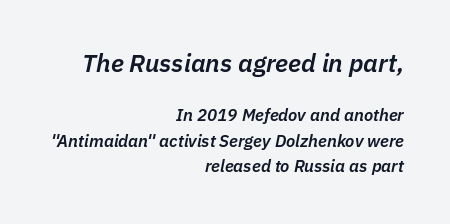
{"italic": "yes", "lean": "right", "slant_degrees": 11, "bold": "semi", "underline": "no", "align": "right", "line_spacing": "normal", "line_spacing_ratio": 1.5, "letter_spacing": "normal", "letter_spacing_em": 0.0, "larger_block": "first", "size_ratio": 1.47, "glyph_px": 25}
